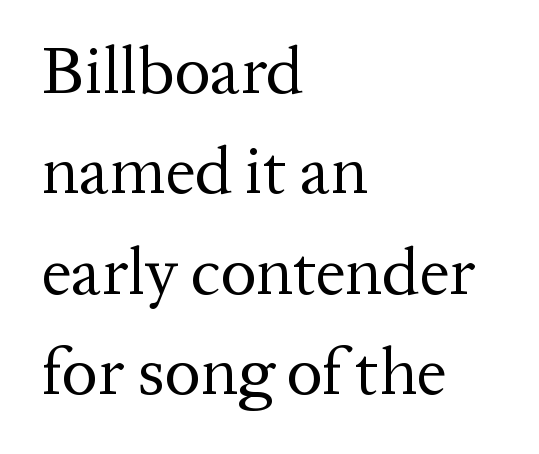
{"serif": "yes", "italic": "no", "bold": "no", "weight": "regular", "width": "normal", "stroke_contrast": "medium", "x_height": "medium", "monospaced": "no", "underline": "no", "align": "left", "line_spacing": "normal", "line_spacing_ratio": 1.5, "letter_spacing": "normal", "letter_spacing_em": 0.0, "glyph_px": 67}
